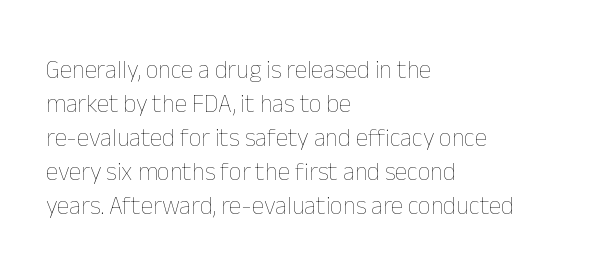
A normal amount of white space separates one row of letters from the next. Honestly, the letter spacing is just normal — you wouldn't notice it. The font's upright variant was chosen for this text. Is this a heavy cut? Hardly; it is regular or lighter. Caption: multi-line text, flush left, ragged right.
